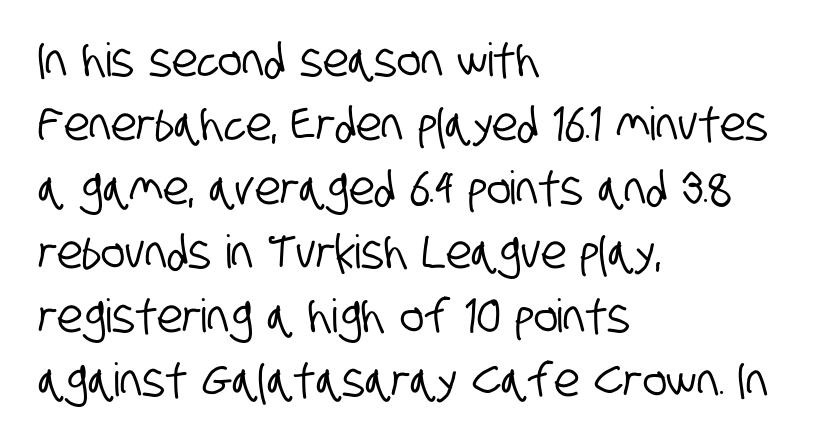
{"serif": "no", "width": "condensed", "stroke_contrast": "low", "x_height": "large", "monospaced": "no", "underline": "no", "align": "left", "line_spacing": "normal", "line_spacing_ratio": 1.39, "letter_spacing": "normal", "letter_spacing_em": 0.0, "glyph_px": 46}
